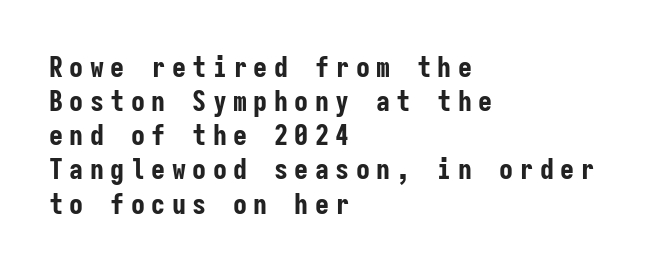
You'd pick this weight for a headline — it's a proper bold. Descenders are the only things crossing below the line. Each letter, wide or thin by design, is forced into the same width here. This is sans-serif lettering, the kind often seen on screens and signage. The typesetter chose a ragged-right arrangement here. Vertical strokes here are truly vertical.
